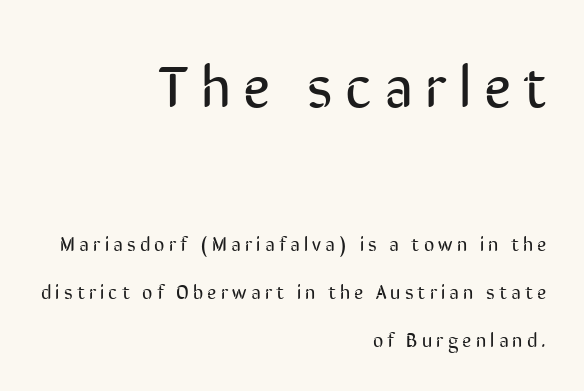
The image shows 59 px regular-weight, condensed sans-serif type, upright; set right-aligned, loose line spacing (2.4x), unusually wide letter spacing (+0.21 em), not underlined; the first (top) block is 2.95x larger; low stroke contrast and a medium x-height.
